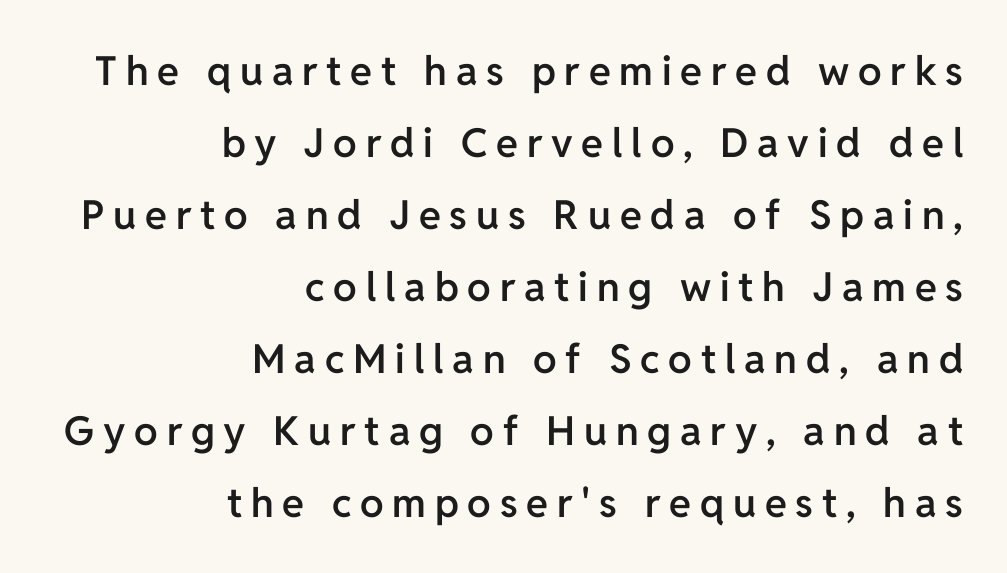
The image shows 40 px semibold sans-serif type, upright; set right-aligned, line spacing 1.8x, unusually wide letter spacing (+0.22 em), not underlined; low stroke contrast and a medium x-height.
